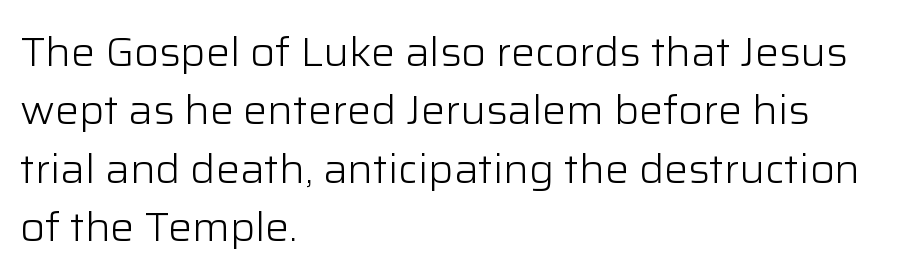
Q: Is the text bold? A: No.
Q: Is the text italic (slanted)? A: No, it is upright.
Q: Is the typeface a serif or a sans-serif typeface? A: Sans-serif.
Q: Is the text underlined? A: No.
Q: How is the paragraph aligned? A: Left-aligned.
Q: Is the spacing between letters normal or unusually wide? A: Normal.
Q: Is the spacing between lines tight, normal or loose? A: Normal.
Q: Width (condensed, normal, or wide)? A: Normal.
Q: Stroke contrast? A: Low.
Q: x-height? A: Medium.
Q: Monospaced? A: No.
